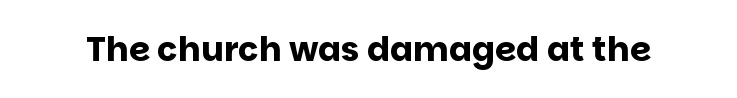
Q: Is the text bold? A: Yes.
Q: Is the text italic (slanted)? A: No, it is upright.
Q: Is the typeface a serif or a sans-serif typeface? A: Sans-serif.
Q: Is the text underlined? A: No.
Q: Is the spacing between letters normal or unusually wide? A: Normal.
Q: Width (condensed, normal, or wide)? A: Normal.
Q: Stroke contrast? A: Low.
Q: x-height? A: Large.
Q: Monospaced? A: No.
